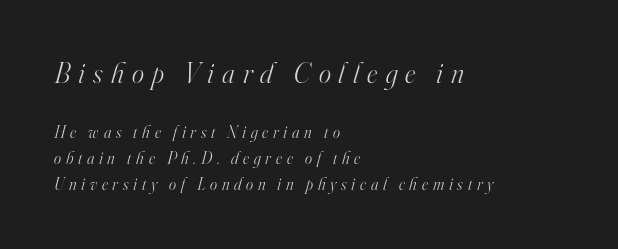
Q: Is the text bold? A: No.
Q: Is the text italic (slanted)? A: Yes, it leans right by about 16 degrees.
Q: Is the typeface a serif or a sans-serif typeface? A: Serif.
Q: Is the text underlined? A: No.
Q: How is the paragraph aligned? A: Left-aligned.
Q: Is the spacing between letters normal or unusually wide? A: Unusually wide.
Q: Is the spacing between lines tight, normal or loose? A: Normal.
Q: Which block of text is set in a larger size, the first (top) or the second (bottom)? A: The first (top) one.
Q: Width (condensed, normal, or wide)? A: Normal.
Q: Stroke contrast? A: High.
Q: x-height? A: Small.
Q: Monospaced? A: No.
